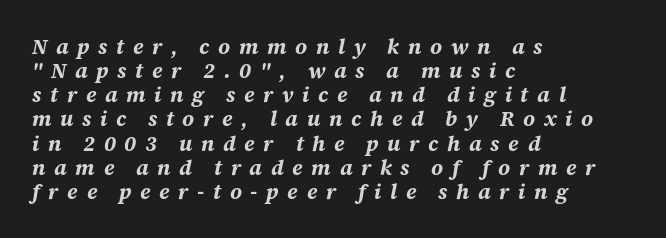
Q: Is the text bold? A: Yes.
Q: Is the text italic (slanted)? A: Yes, it leans right by about 12 degrees.
Q: Is the text underlined? A: No.
Q: How is the paragraph aligned? A: Left-aligned.
Q: Is the spacing between letters normal or unusually wide? A: Unusually wide.
Q: Is the spacing between lines tight, normal or loose? A: Tight.
